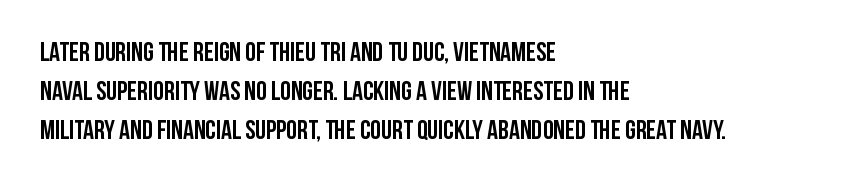
Q: Is the text bold? A: Yes.
Q: Is the text italic (slanted)? A: No, it is upright.
Q: Is the text underlined? A: No.
Q: How is the paragraph aligned? A: Left-aligned.
Q: Is the spacing between letters normal or unusually wide? A: Normal.
Q: Is the spacing between lines tight, normal or loose? A: Normal.
